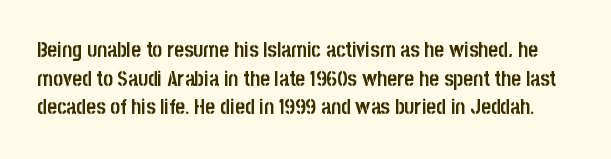
{"italic": "no", "bold": "yes", "underline": "no", "line_spacing": "normal", "line_spacing_ratio": 1.36, "letter_spacing": "normal", "letter_spacing_em": 0.0, "glyph_px": 21}
